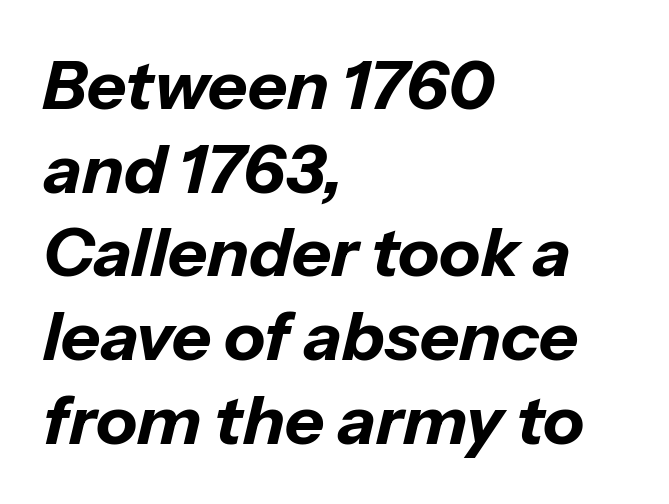
Q: Is the text bold? A: Yes.
Q: Is the text italic (slanted)? A: Yes, it leans right by about 13 degrees.
Q: Is the text underlined? A: No.
Q: How is the paragraph aligned? A: Left-aligned.
Q: Is the spacing between letters normal or unusually wide? A: Normal.
Q: Width (condensed, normal, or wide)? A: Normal.
Q: Stroke contrast? A: Low.
Q: x-height? A: Medium.
Q: Monospaced? A: No.
